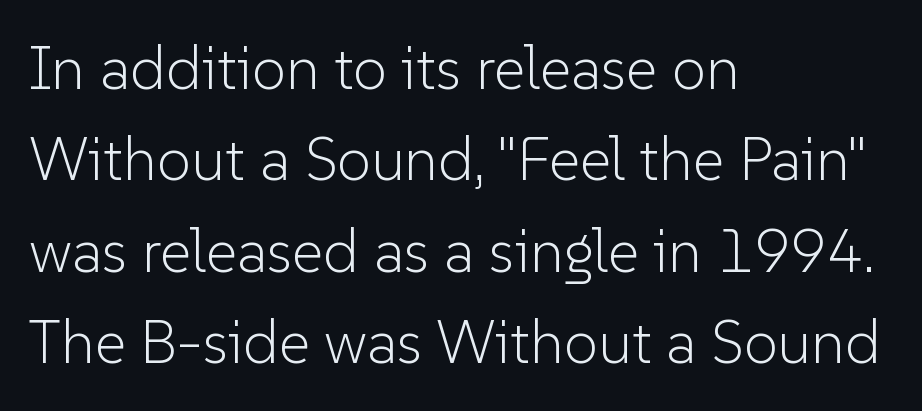
The image shows 61 px light sans-serif type, upright; set left-aligned, normal line spacing (1.5x), normal letter spacing, not underlined; low stroke contrast and a medium x-height.
